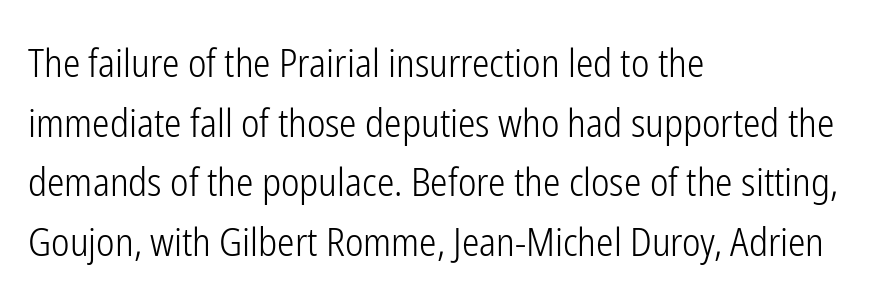
The image shows 39 px light, condensed sans-serif type, upright; set left-aligned, normal line spacing (1.53x), normal letter spacing, not underlined; low stroke contrast and a medium x-height.
